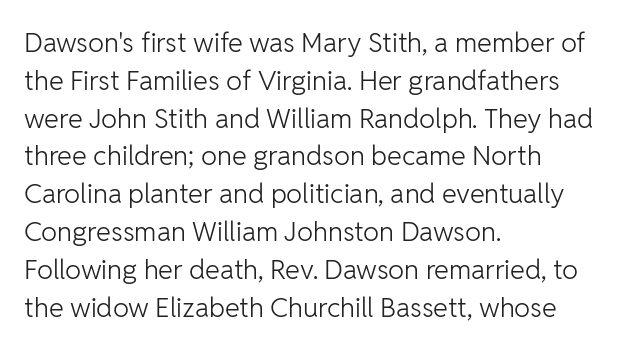
The image shows 27 px text type, upright; set left-aligned, normal line spacing (1.4x), normal letter spacing, not underlined.
